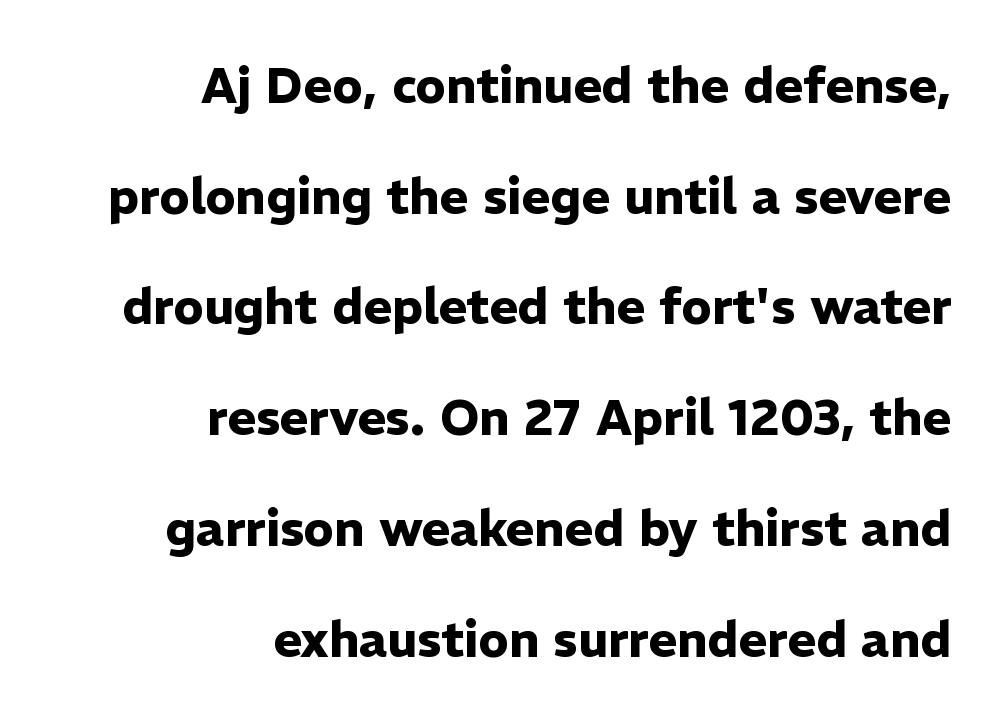
{"serif": "no", "italic": "no", "bold": "yes", "weight": "heavy", "width": "normal", "stroke_contrast": "low", "x_height": "medium", "monospaced": "no", "underline": "no", "align": "right", "line_spacing": "loose", "line_spacing_ratio": 2.26, "letter_spacing": "normal", "letter_spacing_em": 0.0, "glyph_px": 49}
